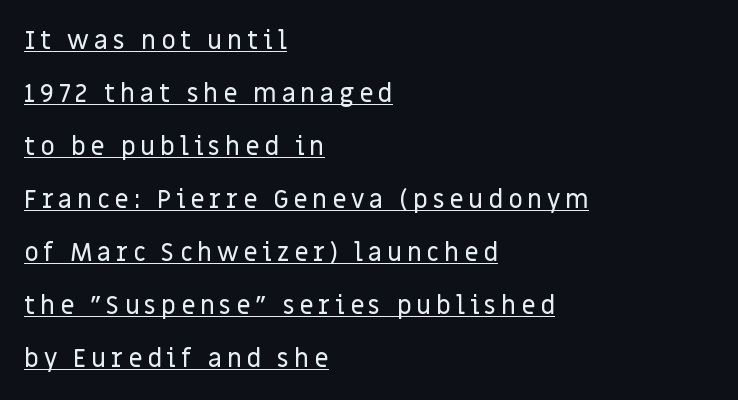
This is roman type, the default non-slanted kind. The words here are underlined. How would I describe the line gaps? Wide and relaxed. Notice how the passage keeps a crisp vertical edge on the left only.
